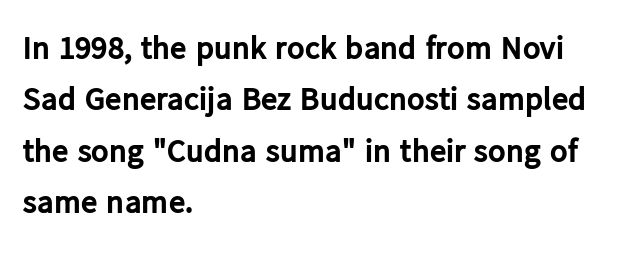
The image shows 33 px bold sans-serif type, upright; set left-aligned, normal line spacing (1.56x), normal letter spacing, not underlined; low stroke contrast and a medium x-height.
